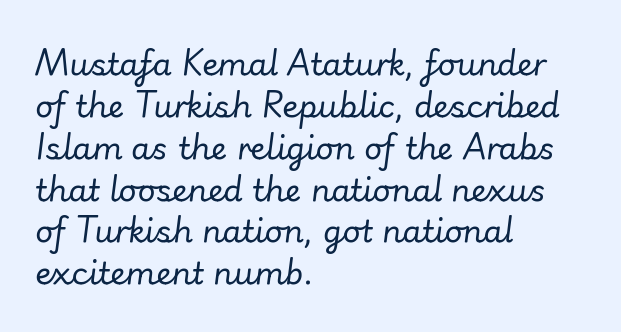
Q: Is the text bold? A: No.
Q: Is the text italic (slanted)? A: Yes, it leans right by about 7 degrees.
Q: Is the text underlined? A: No.
Q: How is the paragraph aligned? A: Left-aligned.
Q: Is the spacing between letters normal or unusually wide? A: Normal.
Q: Is the spacing between lines tight, normal or loose? A: Normal.
Q: Width (condensed, normal, or wide)? A: Normal.
Q: Stroke contrast? A: Low.
Q: x-height? A: Small.
Q: Monospaced? A: No.
